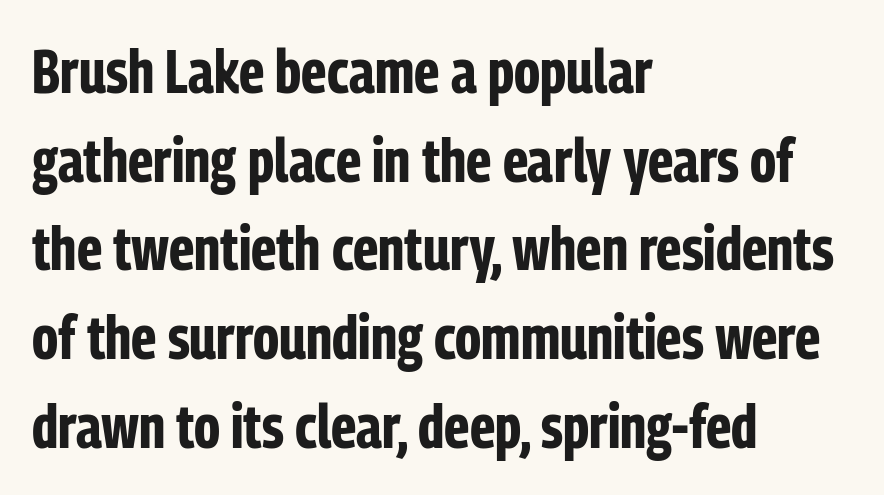
The image shows 62 px bold, condensed sans-serif type, upright; set left-aligned, normal line spacing (1.43x), normal letter spacing, not underlined; low stroke contrast and a medium x-height.
